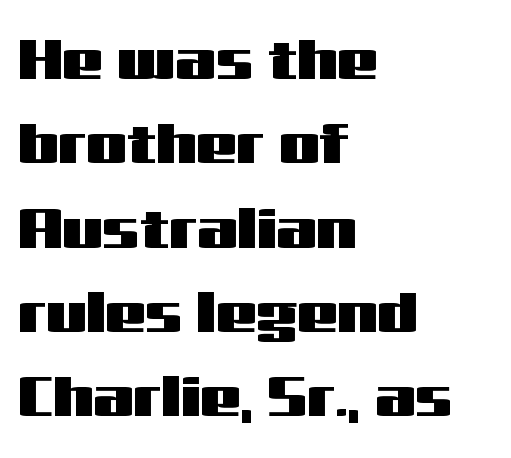
Q: Is the text italic (slanted)? A: No, it is upright.
Q: Is the typeface a serif or a sans-serif typeface? A: Sans-serif.
Q: Is the text underlined? A: No.
Q: How is the paragraph aligned? A: Left-aligned.
Q: Is the spacing between letters normal or unusually wide? A: Normal.
Q: Is the spacing between lines tight, normal or loose? A: Normal.
Q: Width (condensed, normal, or wide)? A: Wide.
Q: Stroke contrast? A: Medium.
Q: x-height? A: Medium.
Q: Monospaced? A: No.
